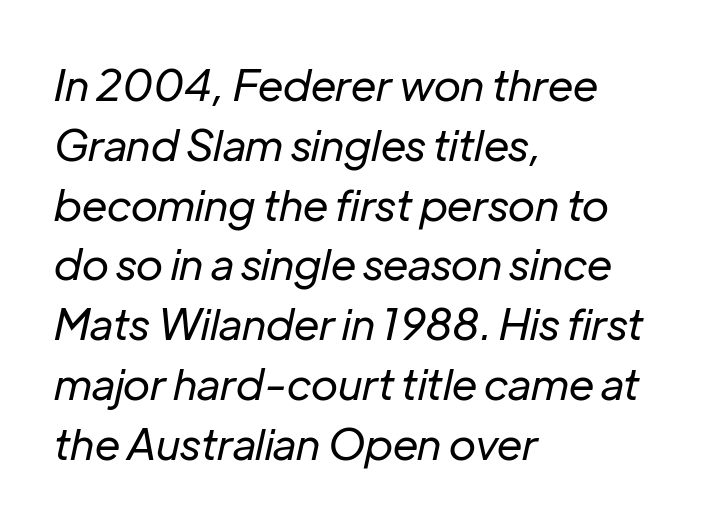
The image shows 43 px regular-weight type, italic (leaning right); set left-aligned, normal line spacing (1.39x), normal letter spacing, not underlined; low stroke contrast and a medium x-height.
